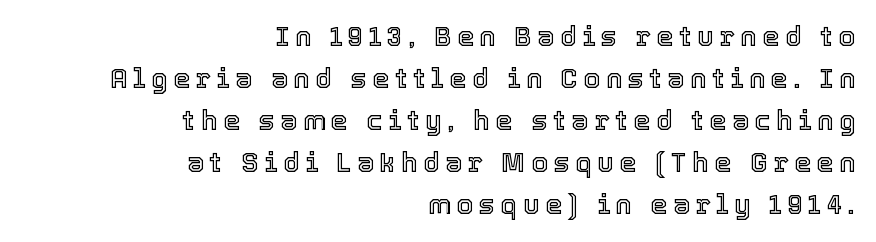
The type sits square on the baseline with zero lean. Line ends are locked; line starts wander. There is plenty of visible air inserted between adjacent glyphs. The strip under each line holds only bare page. Normally led — the rows are evenly, conventionally spaced.
